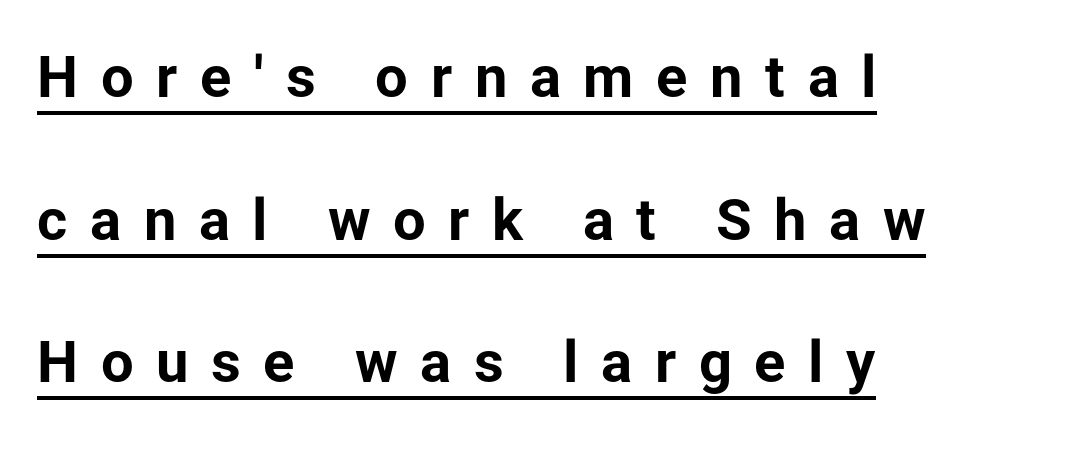
Varying glyph widths throughout — classic text-font behaviour. Each glyph is drawn with heavy, bold strokes. Caption: expanded tracking, letters set apart. Rows of type keep a wide berth in the vertical direction.
